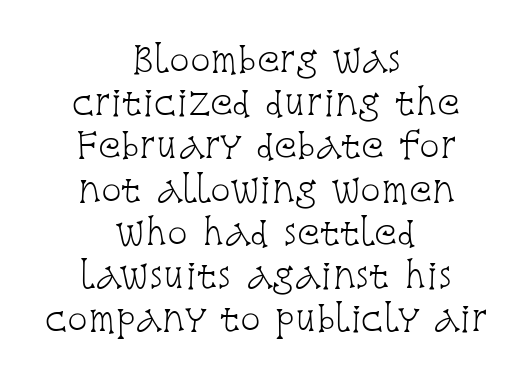
The image shows 34 px light, condensed serif type, upright; set centered, normal line spacing (1.27x), normal letter spacing, not underlined; low stroke contrast and a large x-height.
